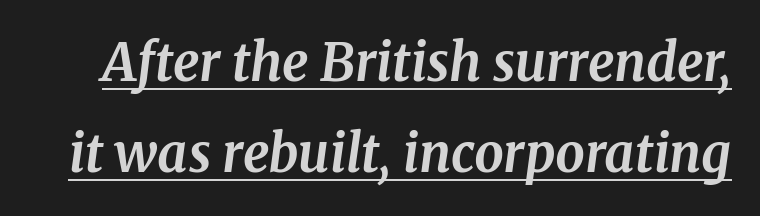
The letters are slanted; this is an italic face. The type family on display is of the serif kind. Between one letter and the next there's only the usual sliver of space. Think of a printed novel: that variable character pitch is what you see here.
